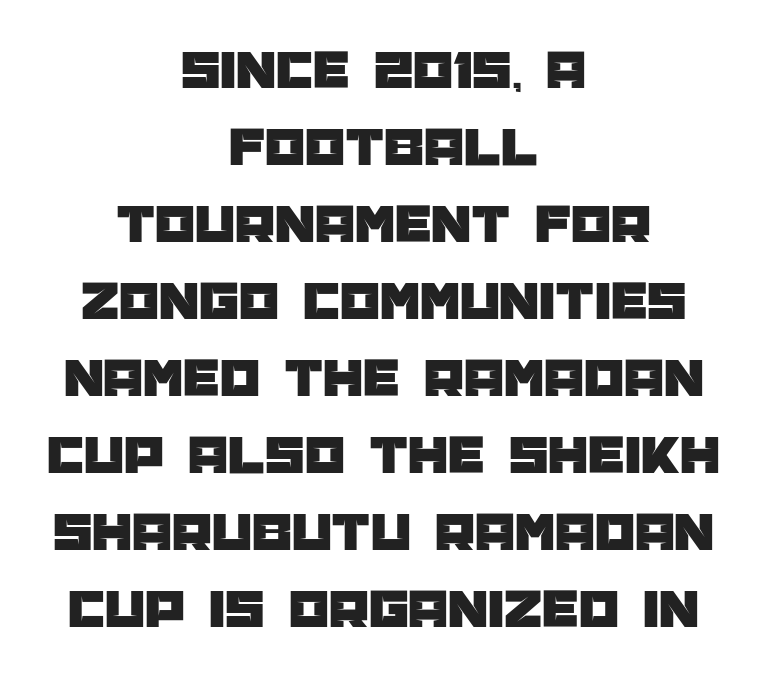
{"serif": "no", "italic": "no", "width": "normal", "stroke_contrast": "low", "x_height": "large", "monospaced": "no", "underline": "no", "align": "center", "line_spacing": "normal", "line_spacing_ratio": 1.35, "letter_spacing": "normal", "letter_spacing_em": 0.0, "glyph_px": 57}
